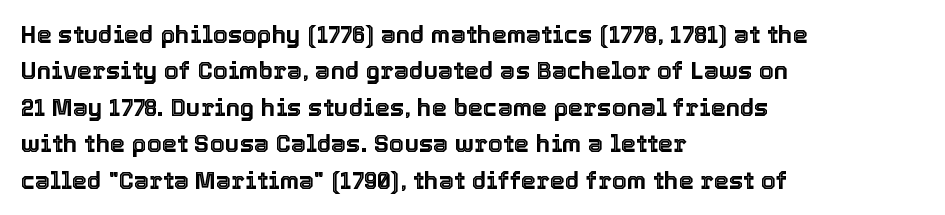
The image shows 24 px text type, upright; set left-aligned, normal line spacing (1.52x), normal letter spacing, not underlined.
